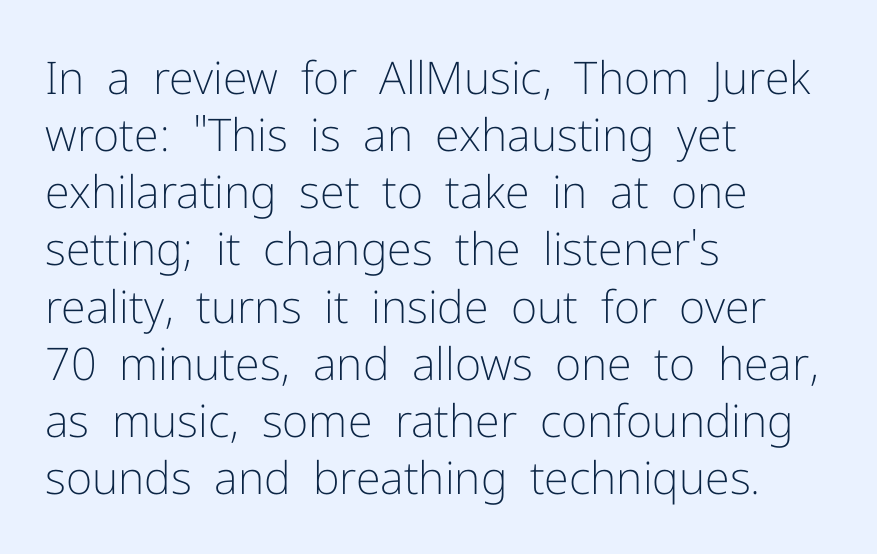
Q: Is the text bold? A: No.
Q: Is the text italic (slanted)? A: No, it is upright.
Q: Is the typeface a serif or a sans-serif typeface? A: Sans-serif.
Q: Is the text underlined? A: No.
Q: How is the paragraph aligned? A: Left-aligned.
Q: Is the spacing between letters normal or unusually wide? A: Normal.
Q: Is the spacing between lines tight, normal or loose? A: Normal.
Q: Width (condensed, normal, or wide)? A: Normal.
Q: Stroke contrast? A: Low.
Q: x-height? A: Medium.
Q: Monospaced? A: No.
